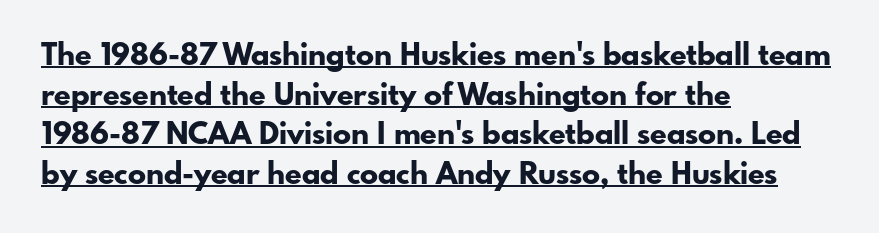
Line beginnings align vertically; line endings do not. Each line of the rendering has a horizontal stroke beneath the glyphs. Set as a true bold cut, around the 700 mark. The horizontal fit of the characters is conventional and even. Here the designer chose a conventional face with non-uniform glyph widths. Italic? Not at all — the glyphs are vertical.
